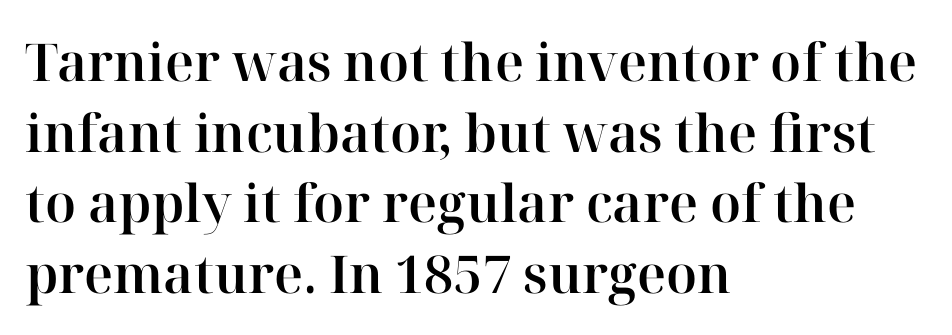
Q: Is the text italic (slanted)? A: No, it is upright.
Q: Is the typeface a serif or a sans-serif typeface? A: Serif.
Q: Is the text underlined? A: No.
Q: How is the paragraph aligned? A: Left-aligned.
Q: Is the spacing between letters normal or unusually wide? A: Normal.
Q: Is the spacing between lines tight, normal or loose? A: Normal.
Q: Width (condensed, normal, or wide)? A: Normal.
Q: Stroke contrast? A: High.
Q: x-height? A: Medium.
Q: Monospaced? A: No.
